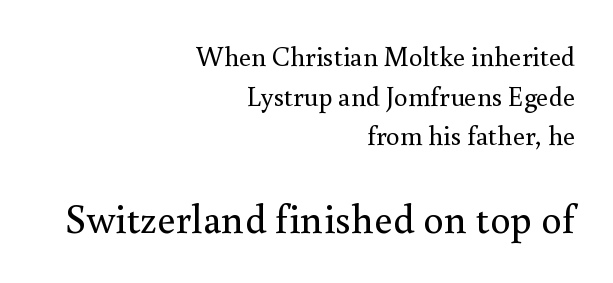
The passage shown begins with its smaller block and ends with its larger one. Note the varied advance widths — an 'i' is clearly narrower than an 'm'. These lines are set flush right with a ragged left edge. Every stem runs plumb, perpendicular to the baseline. Stems and bowls with no extra thickness — not bold. Horizontal bands of white between lines are of average thickness.
